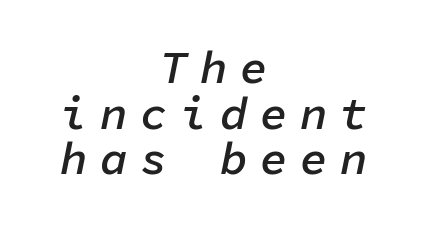
Q: Is the text bold? A: Semi-bold.
Q: Is the text italic (slanted)? A: Yes, it leans right by about 11 degrees.
Q: Is the text underlined? A: No.
Q: How is the paragraph aligned? A: Centered.
Q: Is the spacing between letters normal or unusually wide? A: Unusually wide.
Q: Is the spacing between lines tight, normal or loose? A: Tight.
Q: Width (condensed, normal, or wide)? A: Normal.
Q: Stroke contrast? A: Low.
Q: x-height? A: Medium.
Q: Monospaced? A: Yes.
